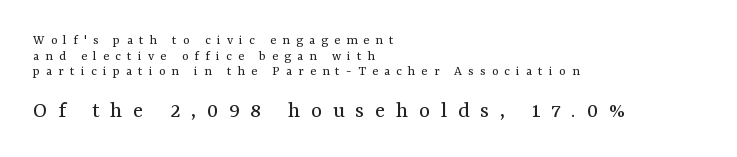
The image shows 24 px text type, upright; set left-aligned, tight line spacing (1.11x), unusually wide letter spacing (+0.44 em), not underlined; the second (bottom) block is 1.71x larger.
